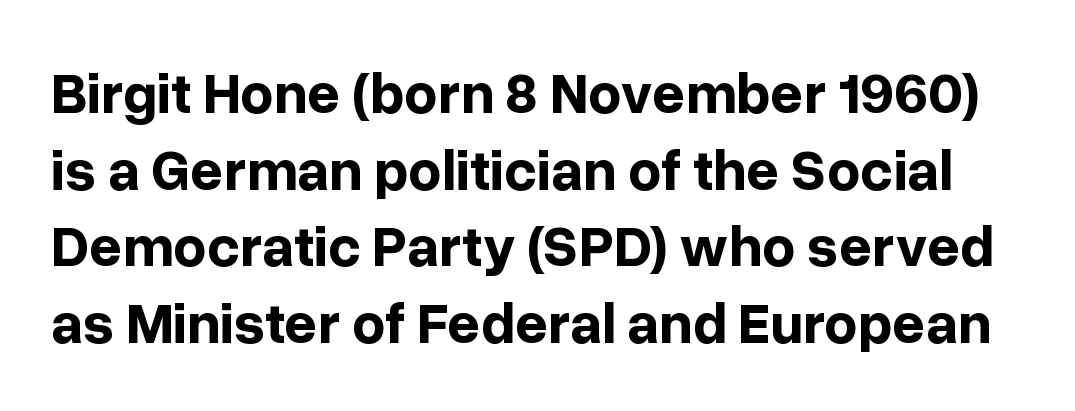
This sample has the flowing, uneven cadence of proportional lettering. The glyphs have the mass of a bold cut. Nobody drew a line under any word here. Ordinary non-slanted type is in use. The letters sit at their default tracking, neither squeezed nor spread.
